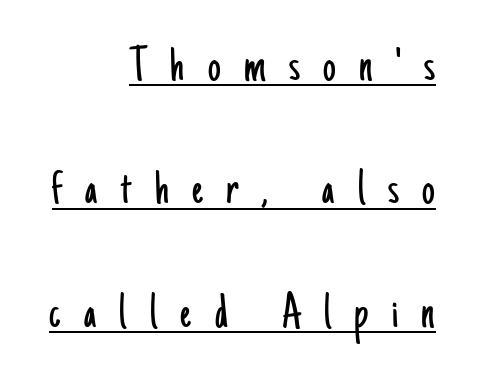
{"serif": "no", "italic": "no", "bold": "no", "weight": "light", "width": "condensed", "stroke_contrast": "low", "x_height": "small", "monospaced": "no", "underline": "yes", "align": "right", "line_spacing": "loose", "line_spacing_ratio": 2.42, "letter_spacing": "wide", "letter_spacing_em": 0.46, "glyph_px": 51}
